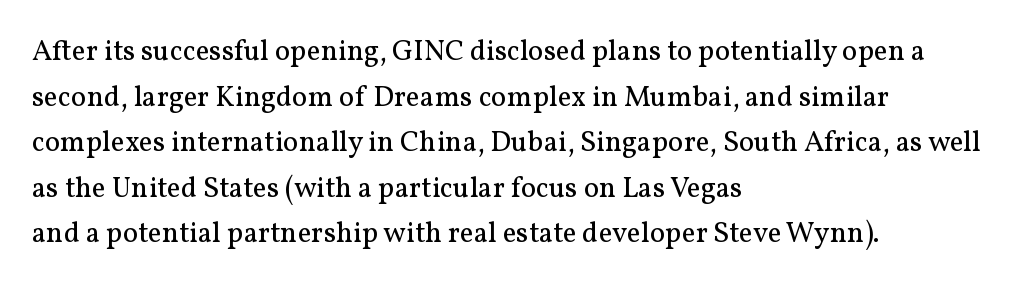
{"serif": "yes", "italic": "no", "bold": "no", "weight": "regular", "width": "normal", "stroke_contrast": "medium", "x_height": "medium", "monospaced": "no", "underline": "no", "align": "left", "line_spacing": "normal", "line_spacing_ratio": 1.57, "letter_spacing": "normal", "letter_spacing_em": 0.0, "glyph_px": 29}
